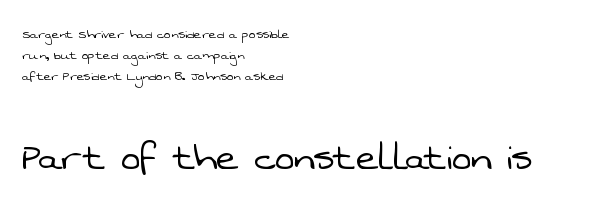
Unmarked baselines from the first word to the last. Type style note: lacks serifs. A typesetter would call this zero additional tracking. Does the bottom block carry the larger type? Yes, it does. This sample is left-justified, so line endings fall wherever the words run out. A typesetter would call this proportional, since set widths differ per character.
